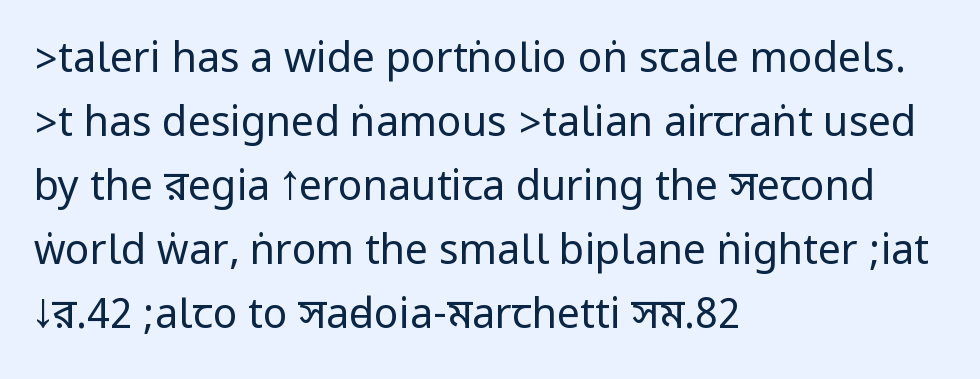
Q: Is the text bold? A: No.
Q: Is the text italic (slanted)? A: No, it is upright.
Q: Is the typeface a serif or a sans-serif typeface? A: Sans-serif.
Q: Is the text underlined? A: No.
Q: How is the paragraph aligned? A: Left-aligned.
Q: Is the spacing between letters normal or unusually wide? A: Normal.
Q: Is the spacing between lines tight, normal or loose? A: Normal.
Q: Width (condensed, normal, or wide)? A: Condensed.
Q: Stroke contrast? A: Low.
